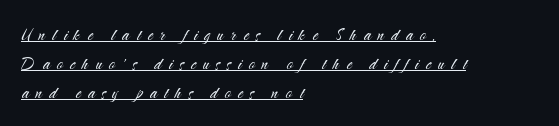
The image shows 21 px text type; set left-aligned, normal line spacing (1.38x), unusually wide letter spacing (+0.34 em), underlined.
